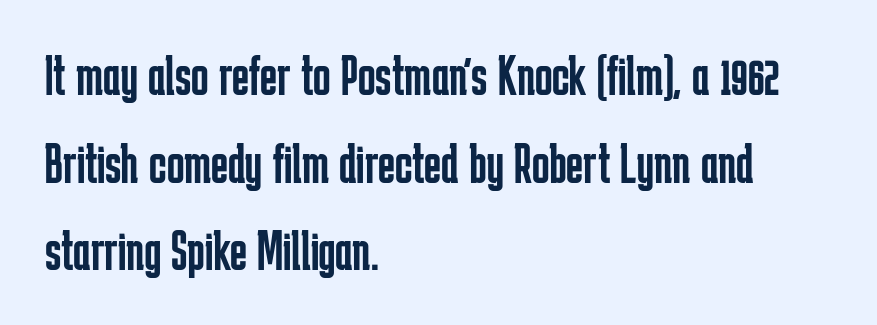
The glyphs are unaccompanied by any horizontal stroke below them. Serifs: no, the terminals of the letterforms are clean. Teacher's note: observe the even left margin — that is flush-left alignment. Is the type heavy? It reads as light-to-regular instead.
